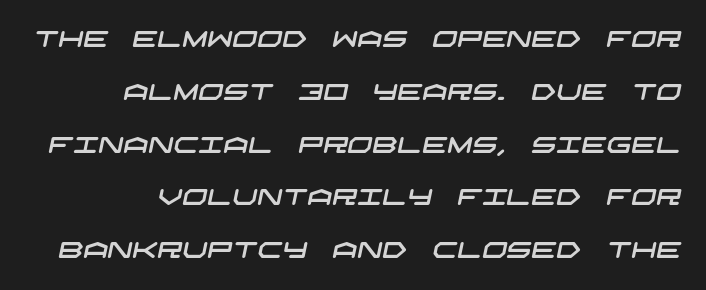
Leading is clearly above the norm, producing a sparse column. A typesetter would call this zero additional tracking. Descenders hang freely into open space.
